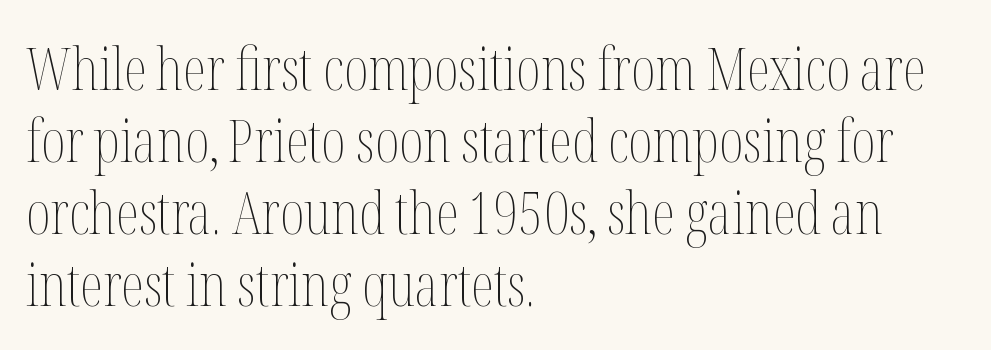
The image shows 59 px thin, condensed type, upright; set left-aligned, line spacing 1.22x, normal letter spacing, not underlined; medium stroke contrast and a medium x-height.
